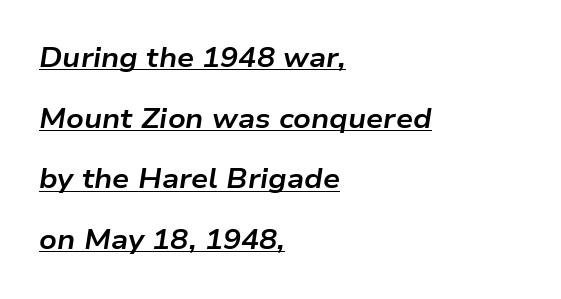
Q: Is the text bold? A: Yes.
Q: Is the text italic (slanted)? A: Yes, it leans right by about 9 degrees.
Q: Is the text underlined? A: Yes.
Q: How is the paragraph aligned? A: Left-aligned.
Q: Is the spacing between letters normal or unusually wide? A: Normal.
Q: Is the spacing between lines tight, normal or loose? A: Loose.
